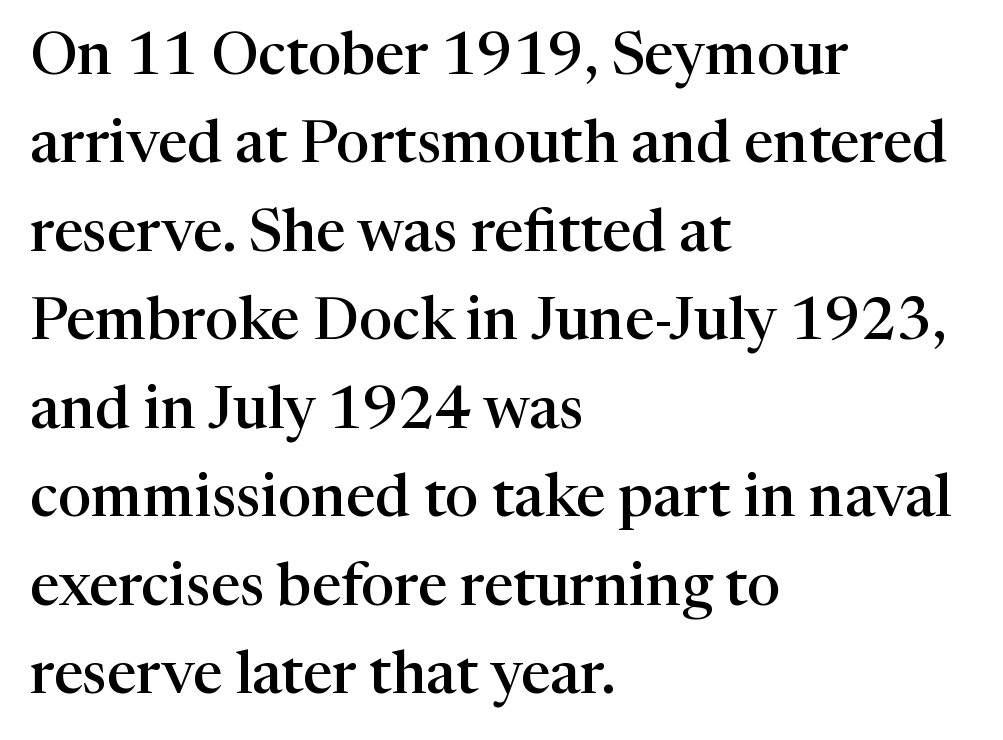
Nothing unusual about the tracking: characters are spaced as the font intends. Line beginnings align vertically; line endings do not. The rows are spaced the way most documents space them. Typographically, this falls in the serif category. Stems and bowls a touch heavier than normal — semibold. Italic: no, the glyphs are upright roman.
